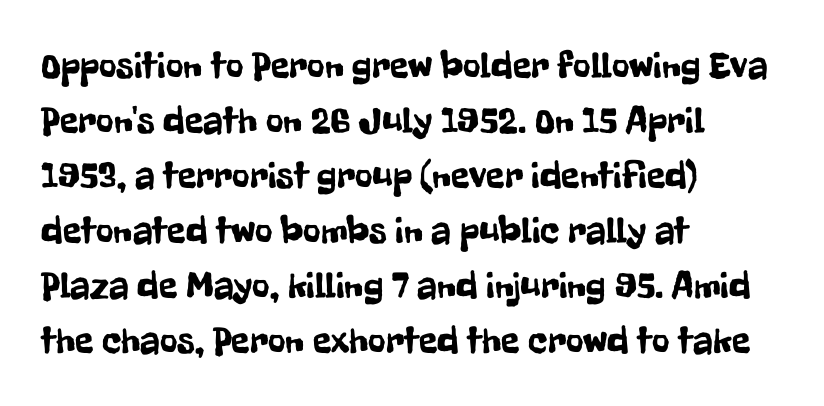
The image shows 38 px condensed sans-serif type, upright; set left-aligned, normal line spacing (1.45x), normal letter spacing, not underlined; low stroke contrast and a medium x-height.
